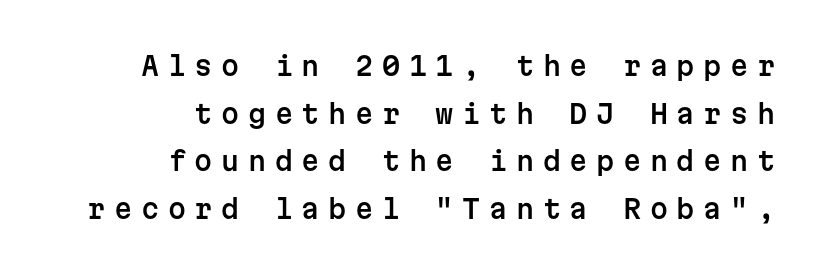
The letters stand straight up with perfectly vertical stems. All the whitespace from short lines collects on the left. Honestly, the letter spacing is so wide it's the main thing you notice. Decoration check: the copy has no underline.
